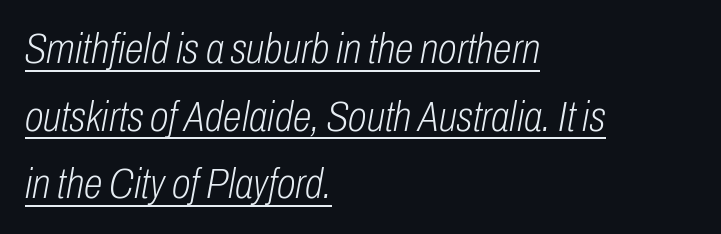
Emphasis is given by a line drawn under the lettering. This reads as an unemphasized weight, regular at the heaviest. Do the characters align in a grid? No, the font is proportional. Line beginnings align vertically; line endings do not.
